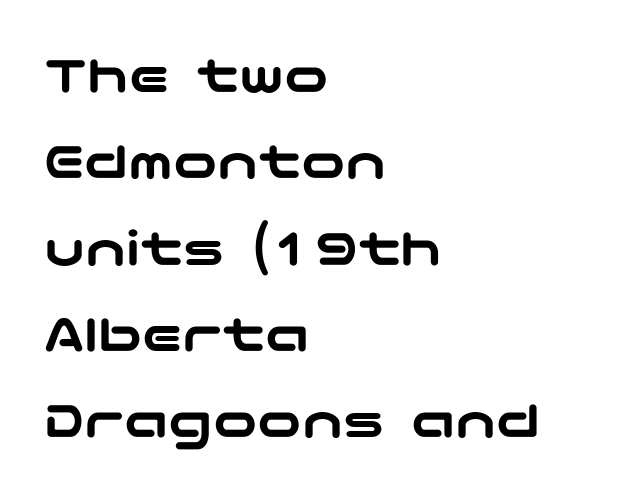
The image shows 55 px wide sans-serif type, upright; set left-aligned, normal line spacing (1.57x), normal letter spacing, not underlined; low stroke contrast and a medium x-height.
